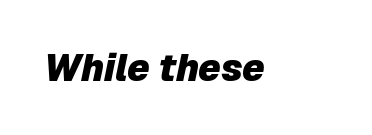
In terms of weight, the rendering is a true, heavy bold. You could not count columns in this text — the font is proportionally spaced. These lines were composed using italics. Nobody drew a line under any word here. Tracking value appears to be zero — textbook default spacing.
